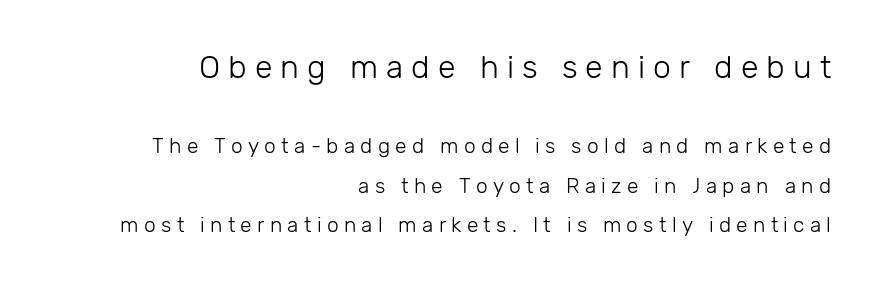
Q: Is the text bold? A: No.
Q: Is the text italic (slanted)? A: No, it is upright.
Q: Is the typeface a serif or a sans-serif typeface? A: Sans-serif.
Q: Is the text underlined? A: No.
Q: How is the paragraph aligned? A: Right-aligned.
Q: Is the spacing between letters normal or unusually wide? A: Unusually wide.
Q: Which block of text is set in a larger size, the first (top) or the second (bottom)? A: The first (top) one.
Q: Width (condensed, normal, or wide)? A: Normal.
Q: Stroke contrast? A: Low.
Q: x-height? A: Medium.
Q: Monospaced? A: No.
